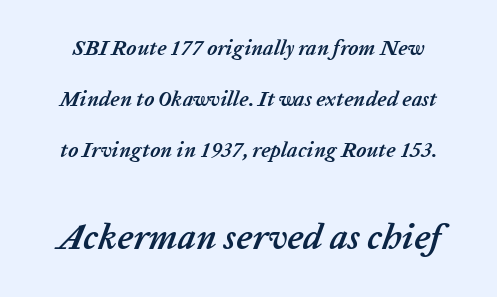
Q: Is the text bold? A: Yes.
Q: Is the text italic (slanted)? A: Yes, it leans right by about 20 degrees.
Q: Is the text underlined? A: No.
Q: Is the spacing between letters normal or unusually wide? A: Normal.
Q: Is the spacing between lines tight, normal or loose? A: Loose.
Q: Which block of text is set in a larger size, the first (top) or the second (bottom)? A: The second (bottom) one.
Q: Width (condensed, normal, or wide)? A: Normal.
Q: Stroke contrast? A: Low.
Q: x-height? A: Medium.
Q: Monospaced? A: No.
